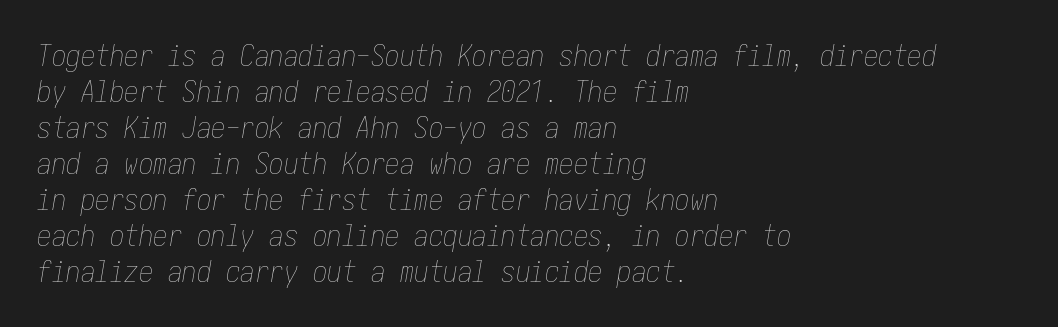
Honestly, there is no underline to notice here at all. This reads as an unemphasized weight, regular at the heaviest. Italic: yes, the glyphs are oblique. Layout note: lines flush left. You could call the tracking neutral — neither tight nor loose.
